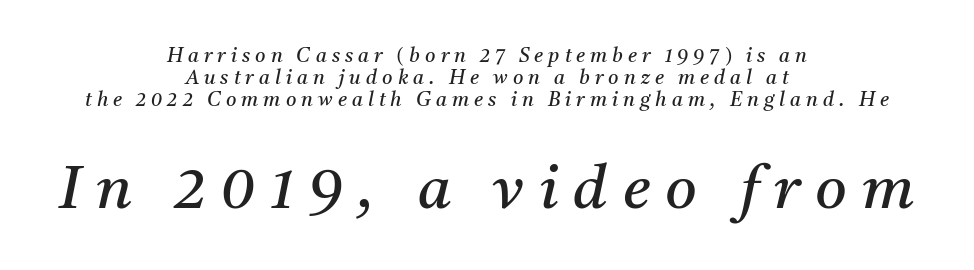
What's the leading like? Squeezed, with rows nearly overlapping. The following chunk of copy outweighs the initial chunk in type size. Glyph-to-glyph distance is far greater than everyday printed text. The glyphs are unaccompanied by any horizontal stroke below them.
